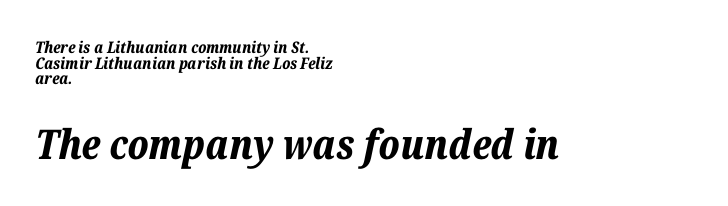
The image shows 41 px bold type, italic (leaning right); set left-aligned, tight line spacing (0.98x), normal letter spacing, not underlined; the second (bottom) block is 2.56x larger; low stroke contrast and a medium x-height.
